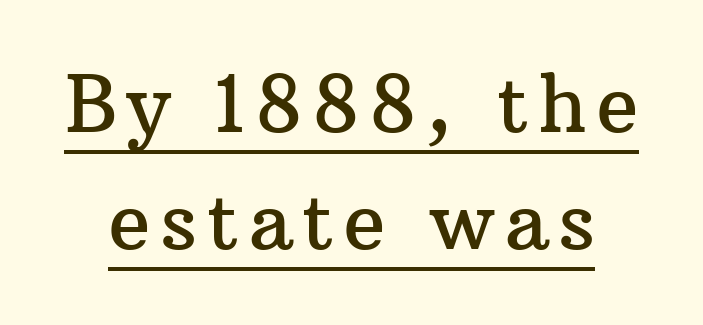
The image shows 78 px serif type, upright; set normal line spacing (1.5x), underlined; medium stroke contrast and a medium x-height.
